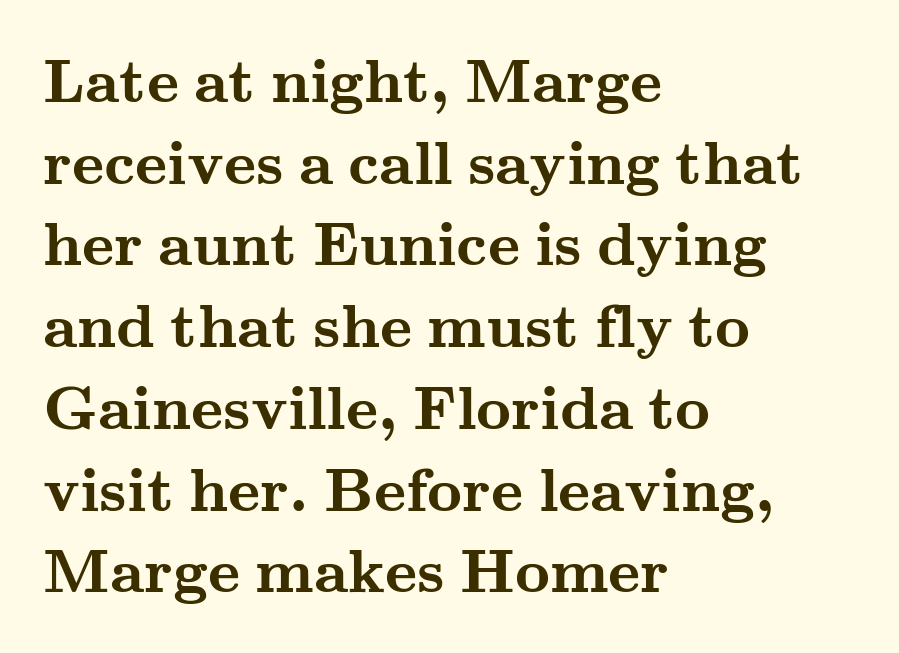
{"serif": "yes", "italic": "no", "bold": "yes", "weight": "semibold", "width": "wide", "stroke_contrast": "medium", "x_height": "small", "monospaced": "no", "underline": "no", "align": "left", "line_spacing": "normal", "line_spacing_ratio": 1.34, "letter_spacing": "normal", "letter_spacing_em": 0.0, "glyph_px": 61}
